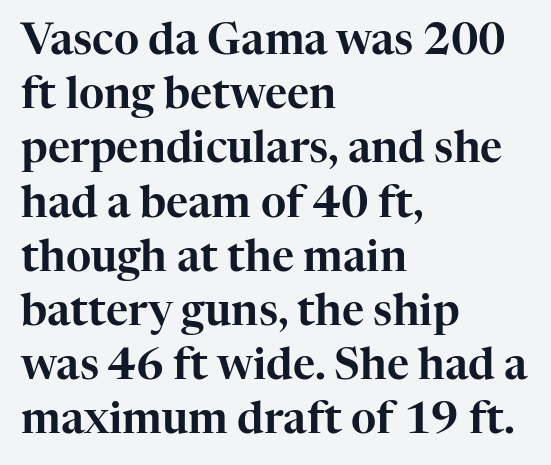
Q: Is the text italic (slanted)? A: No, it is upright.
Q: Is the typeface a serif or a sans-serif typeface? A: Serif.
Q: Is the text underlined? A: No.
Q: How is the paragraph aligned? A: Left-aligned.
Q: Is the spacing between letters normal or unusually wide? A: Normal.
Q: Is the spacing between lines tight, normal or loose? A: Normal.
Q: Width (condensed, normal, or wide)? A: Normal.
Q: Stroke contrast? A: High.
Q: x-height? A: Medium.
Q: Monospaced? A: No.
